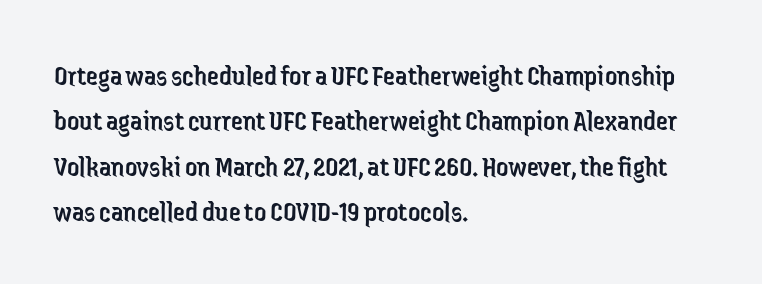
Q: Is the text bold? A: No.
Q: Is the text italic (slanted)? A: No, it is upright.
Q: Is the typeface a serif or a sans-serif typeface? A: Sans-serif.
Q: Is the text underlined? A: No.
Q: How is the paragraph aligned? A: Left-aligned.
Q: Is the spacing between letters normal or unusually wide? A: Normal.
Q: Is the spacing between lines tight, normal or loose? A: Normal.
Q: Width (condensed, normal, or wide)? A: Condensed.
Q: Stroke contrast? A: Low.
Q: x-height? A: Medium.
Q: Monospaced? A: No.
